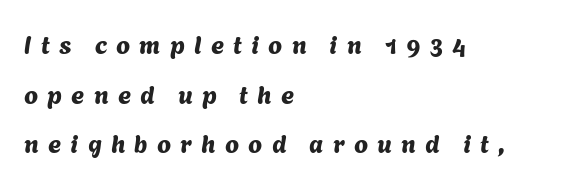
The image shows 25 px text type; set left-aligned, loose line spacing (1.99x), unusually wide letter spacing (+0.37 em), not underlined.
